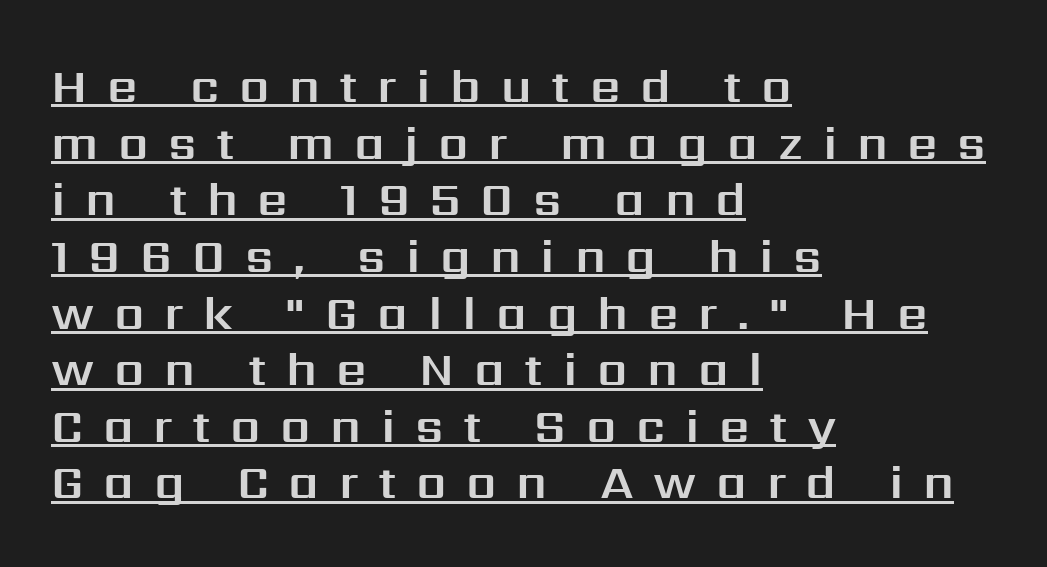
{"serif": "no", "italic": "no", "width": "normal", "stroke_contrast": "medium", "x_height": "medium", "monospaced": "no", "underline": "yes", "align": "left", "line_spacing_ratio": 1.18, "letter_spacing": "wide", "letter_spacing_em": 0.41, "glyph_px": 48}
